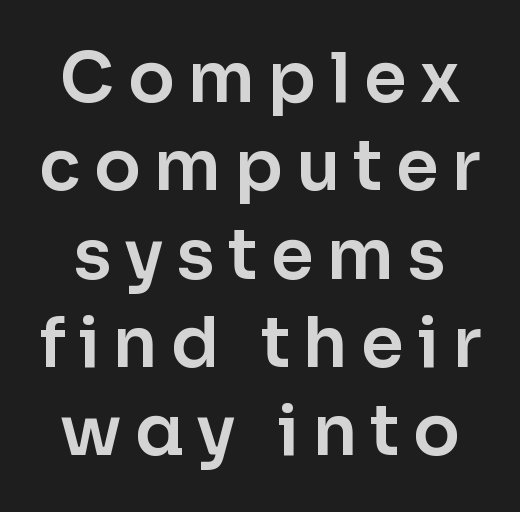
{"serif": "no", "italic": "no", "width": "normal", "stroke_contrast": "low", "x_height": "medium", "monospaced": "no", "underline": "no", "line_spacing": "normal", "line_spacing_ratio": 1.28, "glyph_px": 69}
